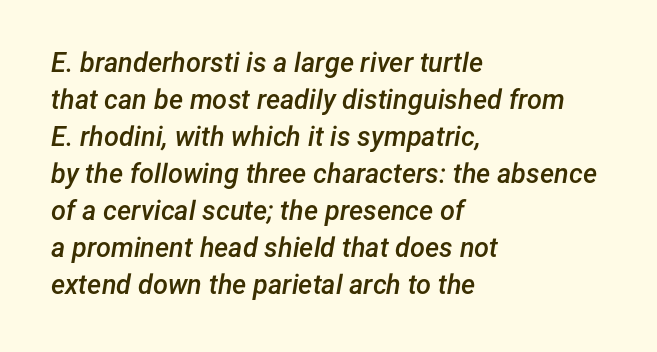
{"italic": "yes", "lean": "right", "slant_degrees": 12, "bold": "semi", "underline": "no", "align": "left", "line_spacing": "normal", "line_spacing_ratio": 1.37, "letter_spacing": "normal", "letter_spacing_em": 0.0, "glyph_px": 27}
